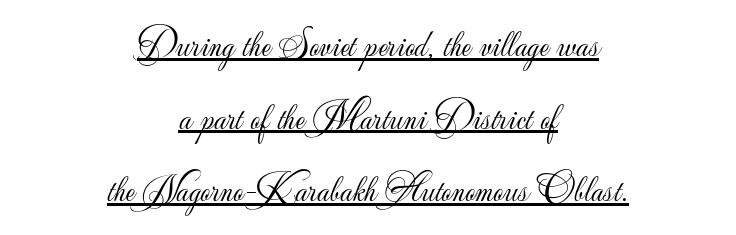
Q: Is the text bold? A: No.
Q: Is the text italic (slanted)? A: Yes.
Q: Is the typeface a serif or a sans-serif typeface? A: Sans-serif.
Q: Is the text underlined? A: Yes.
Q: How is the paragraph aligned? A: Centered.
Q: Is the spacing between letters normal or unusually wide? A: Normal.
Q: Width (condensed, normal, or wide)? A: Normal.
Q: Stroke contrast? A: Low.
Q: x-height? A: Small.
Q: Monospaced? A: No.
